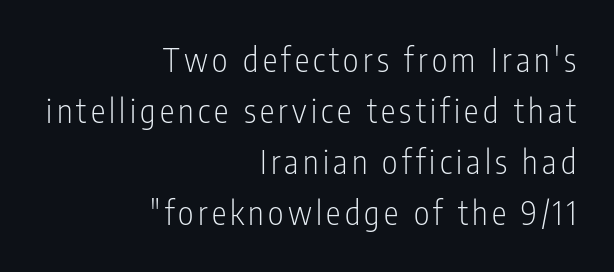
The image shows 33 px light, condensed sans-serif type, upright; set right-aligned, normal line spacing (1.55x), not underlined; low stroke contrast and a medium x-height.
